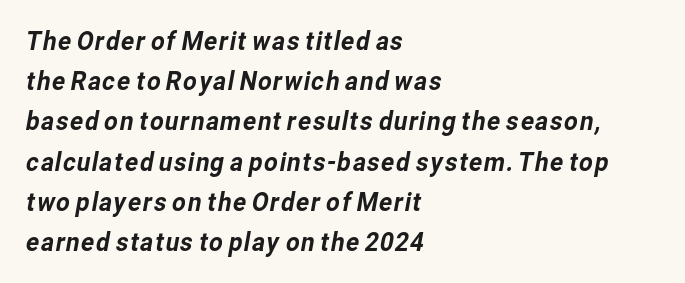
The image shows 27 px text type; set left-aligned, normal line spacing (1.49x), normal letter spacing, not underlined.
